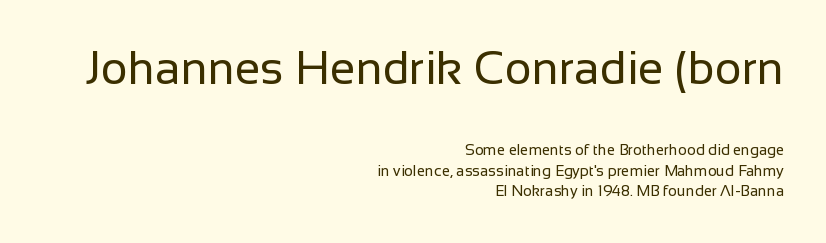
Q: Is the text bold? A: No.
Q: Is the text italic (slanted)? A: No, it is upright.
Q: Is the typeface a serif or a sans-serif typeface? A: Sans-serif.
Q: Is the text underlined? A: No.
Q: How is the paragraph aligned? A: Right-aligned.
Q: Is the spacing between letters normal or unusually wide? A: Normal.
Q: Is the spacing between lines tight, normal or loose? A: Normal.
Q: Which block of text is set in a larger size, the first (top) or the second (bottom)? A: The first (top) one.
Q: Width (condensed, normal, or wide)? A: Normal.
Q: Stroke contrast? A: Low.
Q: x-height? A: Medium.
Q: Monospaced? A: No.
